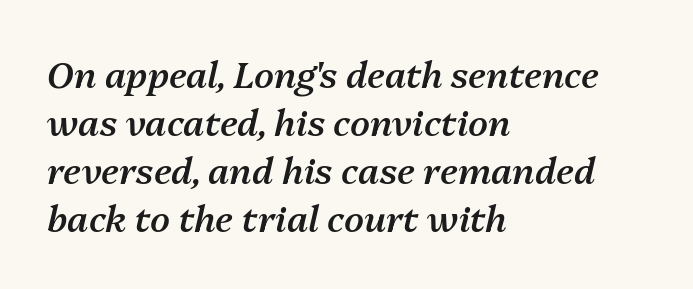
The image shows 36 px semibold type, italic (leaning right); set left-aligned, normal line spacing (1.33x), normal letter spacing, not underlined; medium stroke contrast and a medium x-height.
